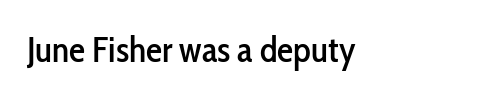
Nothing unusual about the tracking: characters are spaced as the font intends. Ordinary non-slanted type is in use. What kind of face is this? One without serifs — a sans. These lines are rendered in a variable-pitch font.
